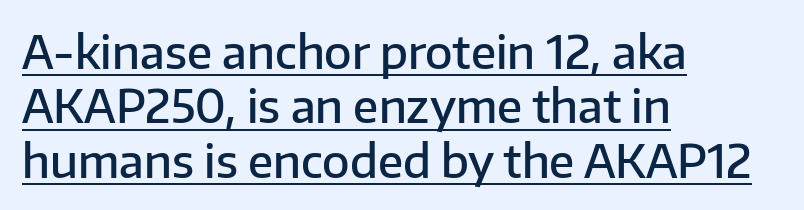
Q: Is the text bold? A: Semi-bold.
Q: Is the text italic (slanted)? A: No, it is upright.
Q: Is the typeface a serif or a sans-serif typeface? A: Sans-serif.
Q: Is the text underlined? A: Yes.
Q: How is the paragraph aligned? A: Left-aligned.
Q: Is the spacing between letters normal or unusually wide? A: Normal.
Q: Width (condensed, normal, or wide)? A: Normal.
Q: Stroke contrast? A: Low.
Q: x-height? A: Medium.
Q: Monospaced? A: No.
